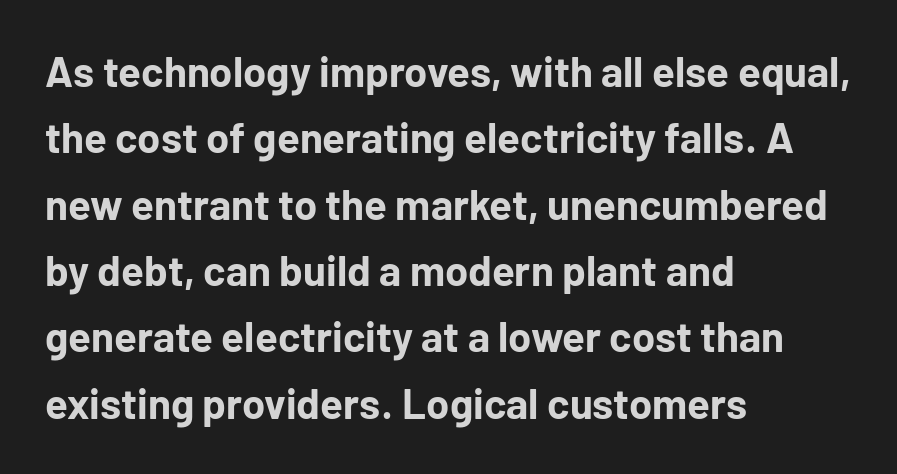
{"serif": "no", "italic": "no", "bold": "yes", "weight": "bold", "width": "normal", "stroke_contrast": "low", "x_height": "medium", "monospaced": "no", "underline": "no", "align": "left", "line_spacing": "normal", "line_spacing_ratio": 1.58, "letter_spacing": "normal", "letter_spacing_em": 0.0, "glyph_px": 42}
